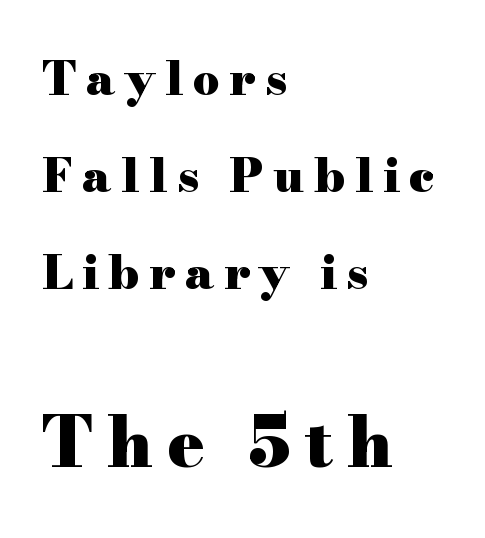
{"serif": "yes", "italic": "no", "bold": "yes", "weight": "heavy", "width": "wide", "stroke_contrast": "high", "x_height": "small", "monospaced": "no", "underline": "no", "align": "left", "line_spacing": "loose", "line_spacing_ratio": 2.06, "letter_spacing": "wide", "letter_spacing_em": 0.2, "larger_block": "second", "size_ratio": 1.49, "glyph_px": 70}
